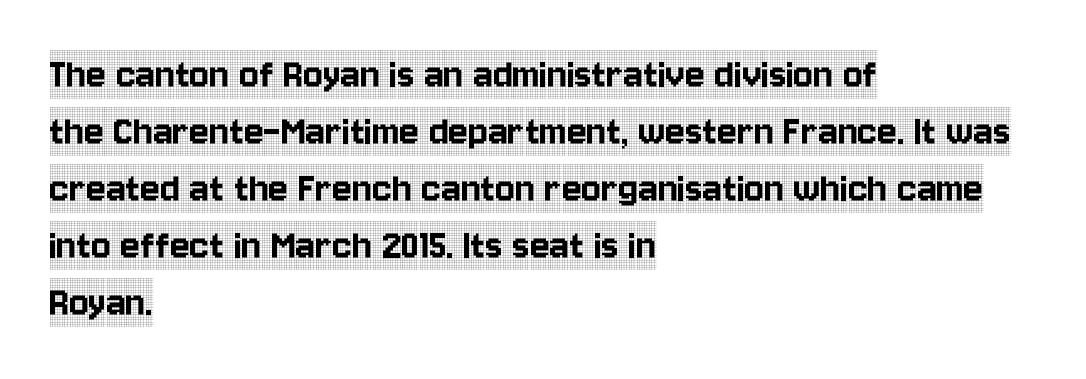
{"serif": "yes", "italic": "no", "width": "condensed", "x_height": "large", "monospaced": "no", "underline": "no", "align": "left", "line_spacing_ratio": 1.24, "letter_spacing": "normal", "letter_spacing_em": 0.0, "glyph_px": 46}
